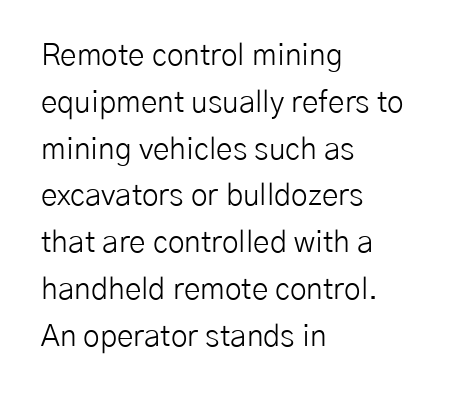
{"serif": "no", "italic": "no", "bold": "no", "weight": "light", "width": "normal", "stroke_contrast": "low", "x_height": "medium", "monospaced": "no", "underline": "no", "align": "left", "line_spacing": "normal", "line_spacing_ratio": 1.56, "letter_spacing": "normal", "letter_spacing_em": 0.0, "glyph_px": 30}
